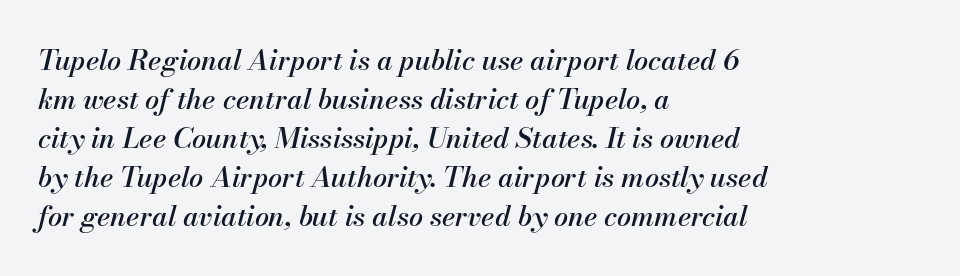
{"italic": "yes", "lean": "right", "slant_degrees": 13, "width": "normal", "stroke_contrast": "medium", "x_height": "small", "monospaced": "no", "underline": "no", "align": "left", "line_spacing": "normal", "line_spacing_ratio": 1.39, "letter_spacing": "normal", "letter_spacing_em": 0.0, "glyph_px": 28}
